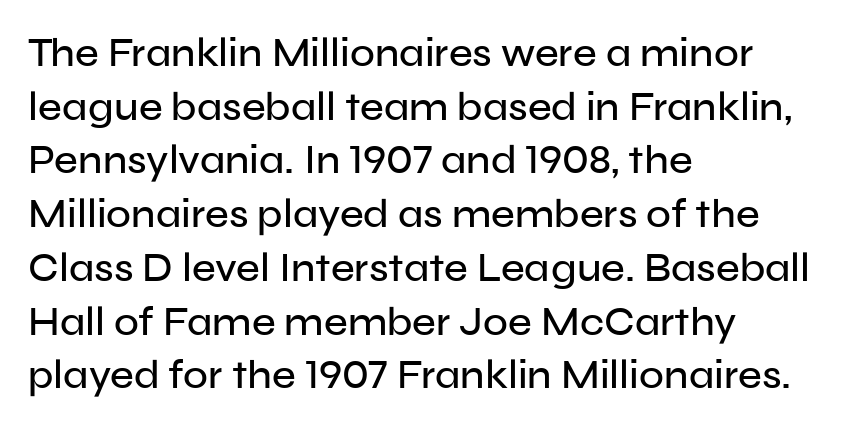
{"serif": "no", "italic": "no", "width": "normal", "stroke_contrast": "low", "x_height": "medium", "monospaced": "no", "underline": "no", "align": "left", "line_spacing": "normal", "line_spacing_ratio": 1.31, "letter_spacing": "normal", "letter_spacing_em": 0.0, "glyph_px": 41}
